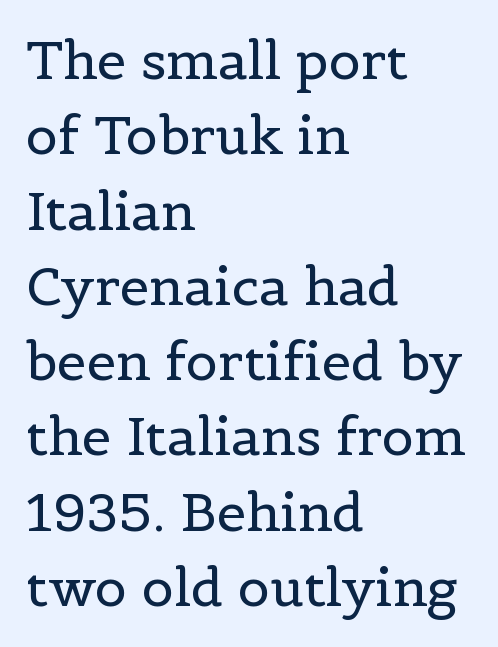
{"serif": "yes", "italic": "no", "bold": "no", "weight": "regular", "width": "normal", "x_height": "medium", "monospaced": "no", "underline": "no", "align": "left", "line_spacing": "normal", "line_spacing_ratio": 1.42, "letter_spacing": "normal", "letter_spacing_em": 0.0, "glyph_px": 53}
